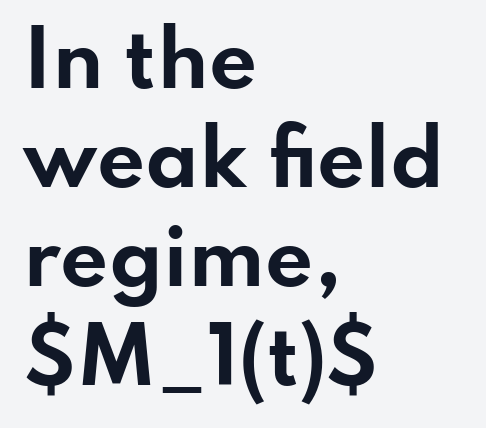
Q: Is the text bold? A: Yes.
Q: Is the text italic (slanted)? A: No, it is upright.
Q: Is the typeface a serif or a sans-serif typeface? A: Sans-serif.
Q: Is the text underlined? A: No.
Q: How is the paragraph aligned? A: Left-aligned.
Q: Is the spacing between letters normal or unusually wide? A: Normal.
Q: Is the spacing between lines tight, normal or loose? A: Normal.
Q: Width (condensed, normal, or wide)? A: Wide.
Q: Stroke contrast? A: Low.
Q: x-height? A: Small.
Q: Monospaced? A: No.
